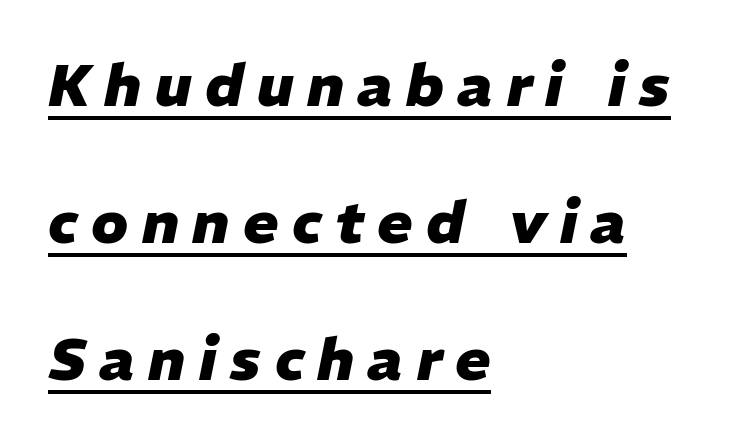
You can see a thin bar hugging the bottom of the glyphs. The passage shown leans; its letterforms are oblique. Is there much room between lines? Yes — plenty of vertical air separates them. Look at the tracking — it's clearly loosened, letters drifting apart. Character widths vary here, with narrow letters taking less room than wide ones.
